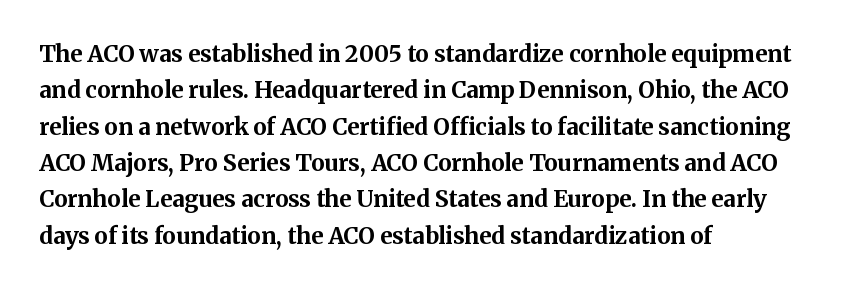
The text block is weighted toward the left margin, trailing off unevenly rightward. These lines carry a lot of weight — the face is fully bold. The letters stand upright; this is a roman face. Each row of text sits above clean, open space. This rendering leaves character spacing at its baseline value.
